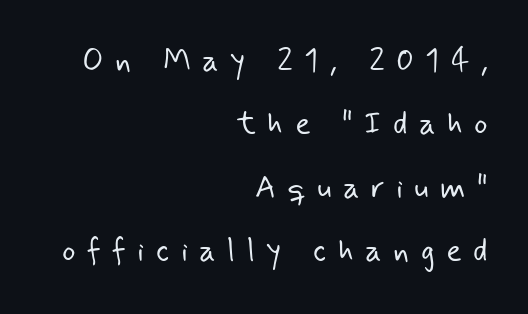
The image shows 32 px light sans-serif type; set right-aligned, loose line spacing (1.98x), unusually wide letter spacing (+0.36 em), not underlined; low stroke contrast and a small x-height.
